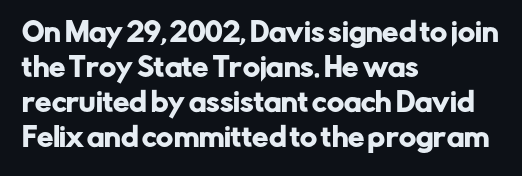
The image shows 26 px text type, upright; set left-aligned, normal line spacing (1.34x), normal letter spacing, not underlined.
